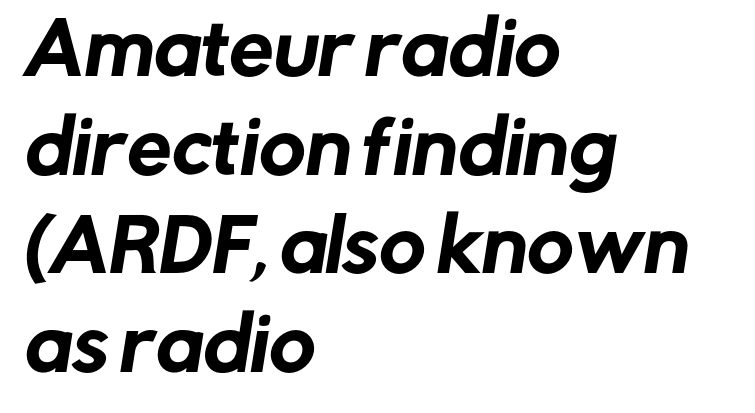
The image shows 71 px sans-serif type; set left-aligned, normal line spacing (1.39x), normal letter spacing, not underlined; low stroke contrast and a medium x-height.
